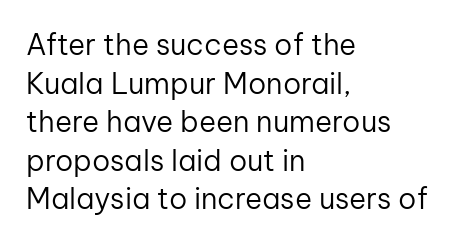
The image shows 29 px regular-weight sans-serif type, upright; set left-aligned, normal line spacing (1.33x), normal letter spacing, not underlined; low stroke contrast and a medium x-height.
